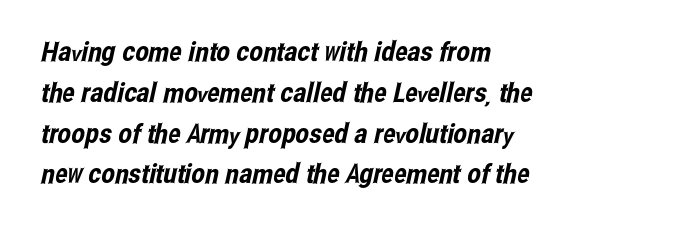
Q: Is the text underlined? A: No.
Q: How is the paragraph aligned? A: Left-aligned.
Q: Is the spacing between letters normal or unusually wide? A: Normal.
Q: Is the spacing between lines tight, normal or loose? A: Normal.
